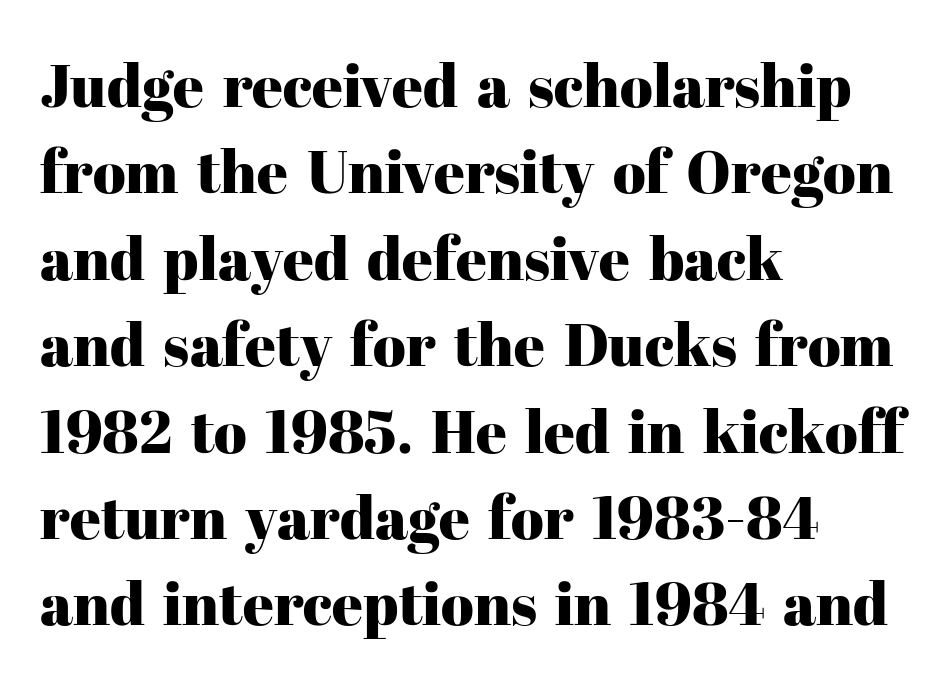
Q: Is the text italic (slanted)? A: No, it is upright.
Q: Is the typeface a serif or a sans-serif typeface? A: Serif.
Q: Is the text underlined? A: No.
Q: How is the paragraph aligned? A: Left-aligned.
Q: Is the spacing between letters normal or unusually wide? A: Normal.
Q: Is the spacing between lines tight, normal or loose? A: Normal.
Q: Width (condensed, normal, or wide)? A: Normal.
Q: Stroke contrast? A: High.
Q: x-height? A: Medium.
Q: Monospaced? A: No.
